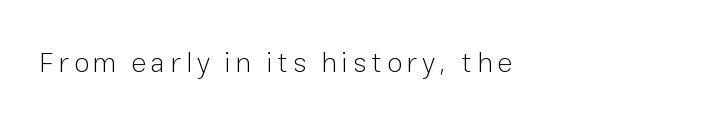
Q: Is the text bold? A: No.
Q: Is the text italic (slanted)? A: No, it is upright.
Q: Is the typeface a serif or a sans-serif typeface? A: Sans-serif.
Q: Is the text underlined? A: No.
Q: Width (condensed, normal, or wide)? A: Normal.
Q: Stroke contrast? A: Low.
Q: x-height? A: Medium.
Q: Monospaced? A: No.
